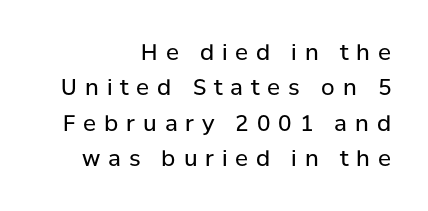
{"italic": "no", "bold": "no", "underline": "no", "align": "right", "line_spacing": "normal", "line_spacing_ratio": 1.61, "letter_spacing": "wide", "letter_spacing_em": 0.36, "glyph_px": 22}
